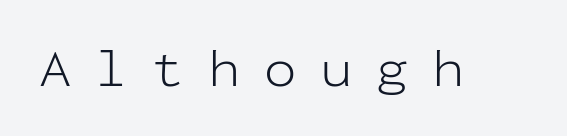
The image shows 54 px light sans-serif type, upright, monospaced; set unusually wide letter spacing (+0.44 em), not underlined; low stroke contrast and a medium x-height.
